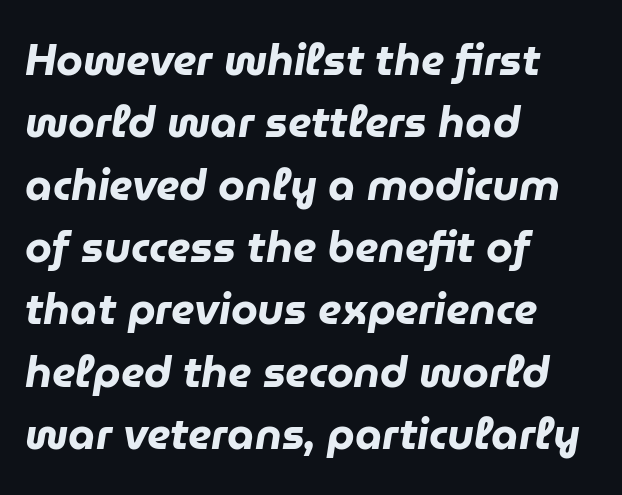
Q: Is the text bold? A: Yes.
Q: Is the text italic (slanted)? A: Yes, it leans right by about 9 degrees.
Q: Is the text underlined? A: No.
Q: How is the paragraph aligned? A: Left-aligned.
Q: Is the spacing between letters normal or unusually wide? A: Normal.
Q: Is the spacing between lines tight, normal or loose? A: Normal.
Q: Width (condensed, normal, or wide)? A: Normal.
Q: Stroke contrast? A: Low.
Q: x-height? A: Medium.
Q: Monospaced? A: No.
